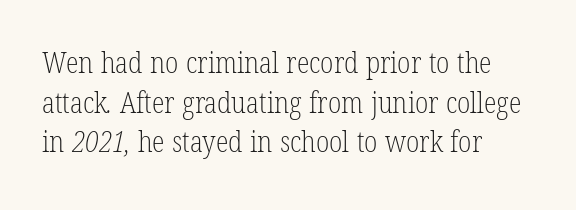
Q: Is the text bold? A: No.
Q: Is the typeface a serif or a sans-serif typeface? A: Serif.
Q: Is the text underlined? A: No.
Q: How is the paragraph aligned? A: Left-aligned.
Q: Is the spacing between letters normal or unusually wide? A: Normal.
Q: Is the spacing between lines tight, normal or loose? A: Normal.
Q: Width (condensed, normal, or wide)? A: Condensed.
Q: Stroke contrast? A: Low.
Q: x-height? A: Medium.
Q: Monospaced? A: No.
